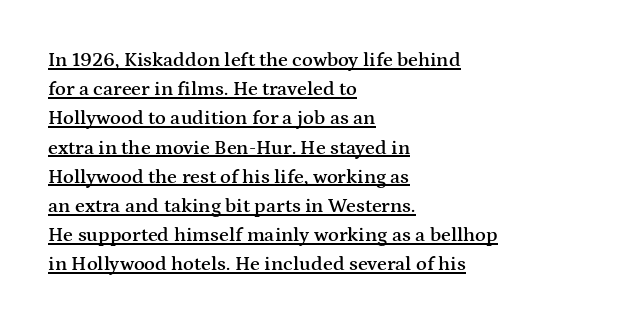
Every letter is mildly thick-stroked: semibold rather than bold. This sample keeps an unexceptional amount of space between lines. This sample uses an upright cut, with every glyph sitting square on the baseline. In designer terms, the underline attribute is active on this setting. Line beginnings align vertically; line endings do not. Compared with typical body copy, the letter spacing here is the same.
